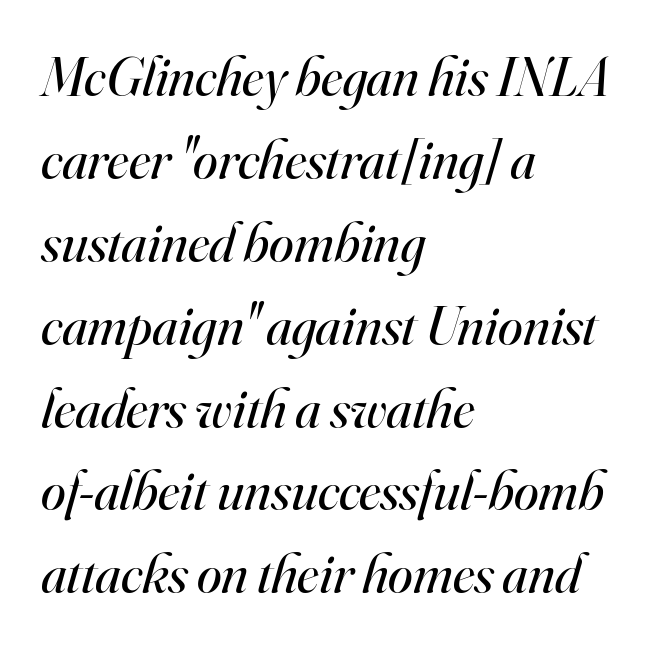
The image shows 56 px regular-weight serif type, italic (leaning right); set left-aligned, normal line spacing (1.48x), normal letter spacing, not underlined; high stroke contrast and a small x-height.
